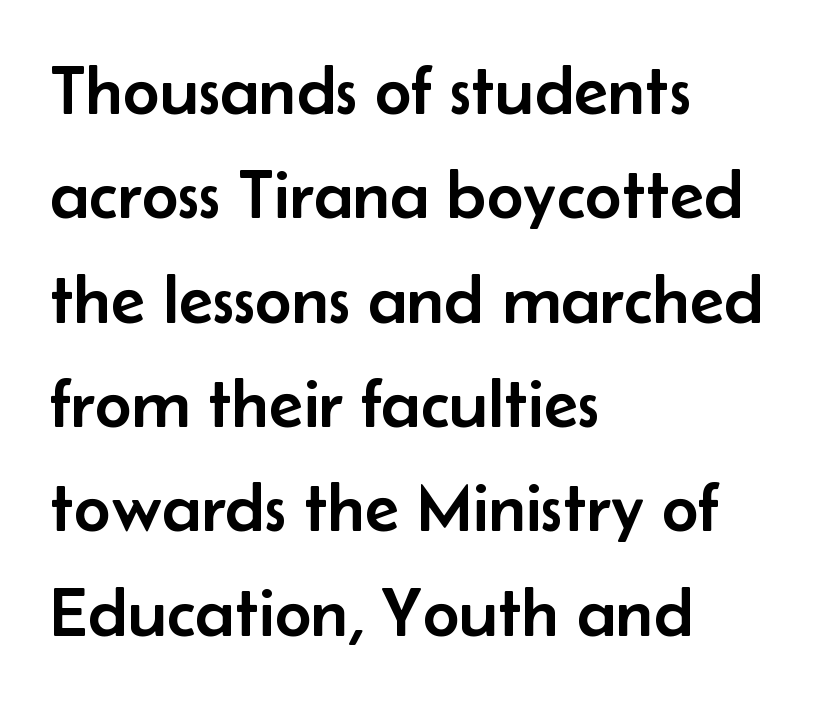
The rendering uses natural spacing where letterforms have individual widths. Unlike italic type, these characters show no tilt at all. Caption: multi-line text, flush left, ragged right. These lines keep a tight, regular rhythm from letter to letter. Does the leading feel generous? No, just average. Each row of text sits above clean, open space.
